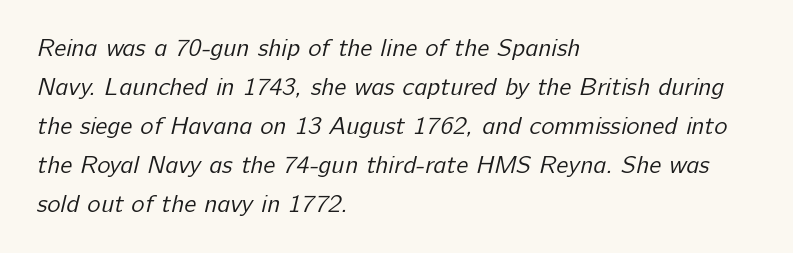
The glyphs are unaccompanied by any horizontal stroke below them. Leading: standard. Each line starts at the same left margin while the right side varies. Short note: letters normally spaced.
